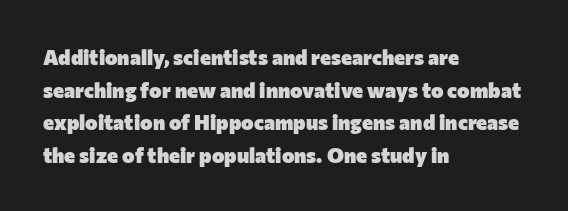
The rendering anchors every line to the left-hand side. In terms of posture, this sample is upright. This sample uses plain, unmodified letter spacing. The gap between lines stays unmarked.
